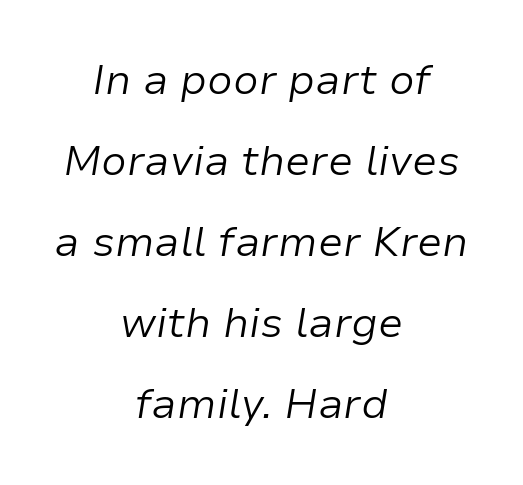
If you measured baseline to baseline, you'd find a long distance. The tracking reads as untouched default to a designer's eye. Stem width sits at or under what a default text font uses. These lines stack symmetrically, like a column narrowing and widening about its center.
